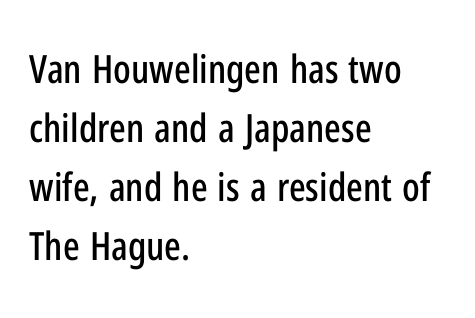
Q: Is the text italic (slanted)? A: No, it is upright.
Q: Is the typeface a serif or a sans-serif typeface? A: Sans-serif.
Q: Is the text underlined? A: No.
Q: How is the paragraph aligned? A: Left-aligned.
Q: Is the spacing between letters normal or unusually wide? A: Normal.
Q: Is the spacing between lines tight, normal or loose? A: Normal.
Q: Width (condensed, normal, or wide)? A: Condensed.
Q: Stroke contrast? A: Low.
Q: x-height? A: Medium.
Q: Monospaced? A: No.
